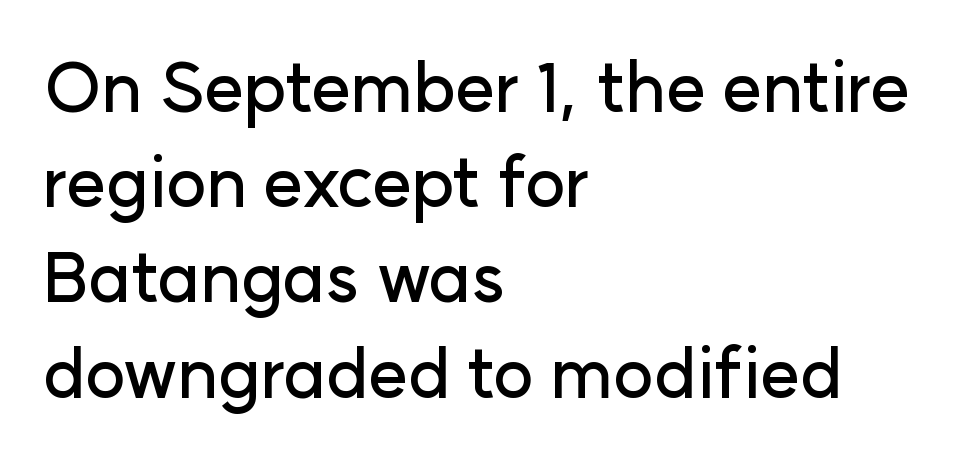
Q: Is the text italic (slanted)? A: No, it is upright.
Q: Is the typeface a serif or a sans-serif typeface? A: Sans-serif.
Q: Is the text underlined? A: No.
Q: How is the paragraph aligned? A: Left-aligned.
Q: Is the spacing between letters normal or unusually wide? A: Normal.
Q: Is the spacing between lines tight, normal or loose? A: Normal.
Q: Width (condensed, normal, or wide)? A: Normal.
Q: Stroke contrast? A: Low.
Q: x-height? A: Medium.
Q: Monospaced? A: No.
